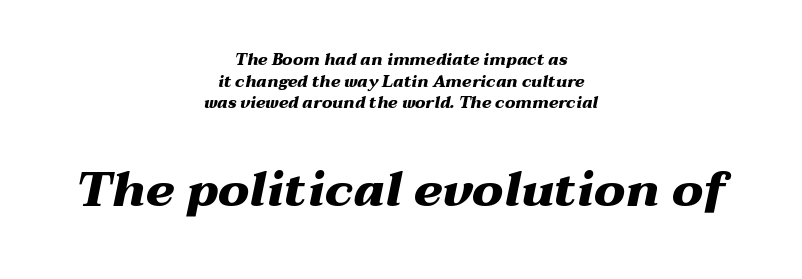
Set as a true bold cut, around the 700 mark. The letters in the lower block stand taller than those in the block above. Rendered with sloped, italic letterforms. Does the copy run flush right? No — it is centered line by line. The passage shown has conventional tracking throughout.
